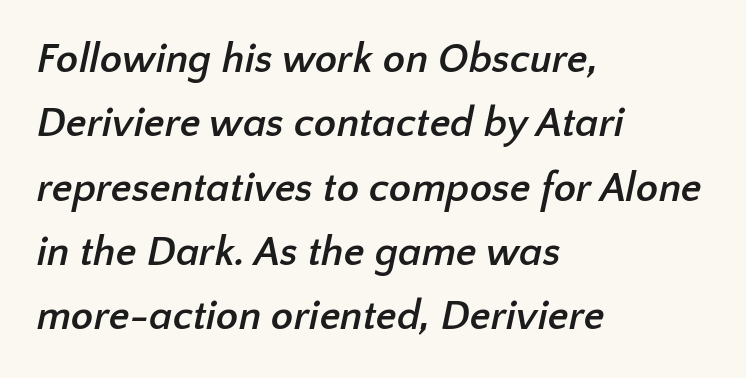
The image shows 41 px semibold sans-serif type; set left-aligned, normal line spacing (1.57x), normal letter spacing, not underlined; low stroke contrast and a medium x-height.
